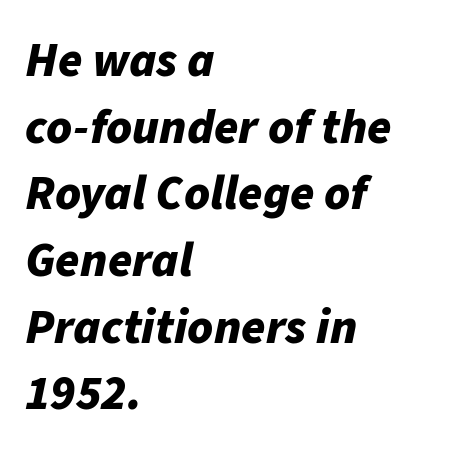
{"italic": "yes", "lean": "right", "slant_degrees": 11, "bold": "yes", "weight": "bold", "width": "normal", "stroke_contrast": "low", "x_height": "medium", "monospaced": "no", "underline": "no", "align": "left", "line_spacing": "normal", "line_spacing_ratio": 1.36, "letter_spacing": "normal", "letter_spacing_em": 0.0, "glyph_px": 49}
